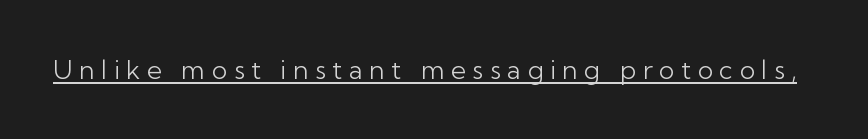
The image shows 26 px text type, upright; set unusually wide letter spacing (+0.25 em), underlined.
